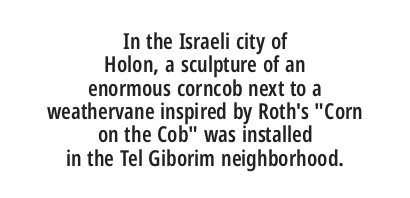
Q: Is the text bold? A: Semi-bold.
Q: Is the text italic (slanted)? A: No, it is upright.
Q: Is the text underlined? A: No.
Q: How is the paragraph aligned? A: Centered.
Q: Is the spacing between letters normal or unusually wide? A: Normal.
Q: Is the spacing between lines tight, normal or loose? A: Tight.
